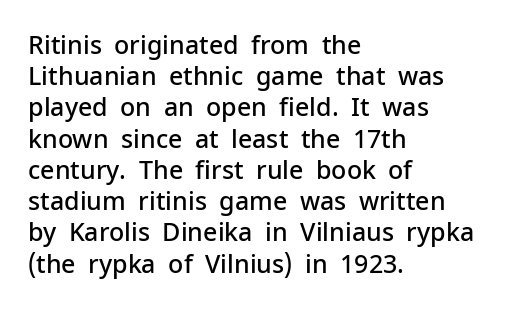
Q: Is the text bold? A: Semi-bold.
Q: Is the text italic (slanted)? A: No, it is upright.
Q: Is the text underlined? A: No.
Q: How is the paragraph aligned? A: Left-aligned.
Q: Is the spacing between letters normal or unusually wide? A: Normal.
Q: Is the spacing between lines tight, normal or loose? A: Normal.
